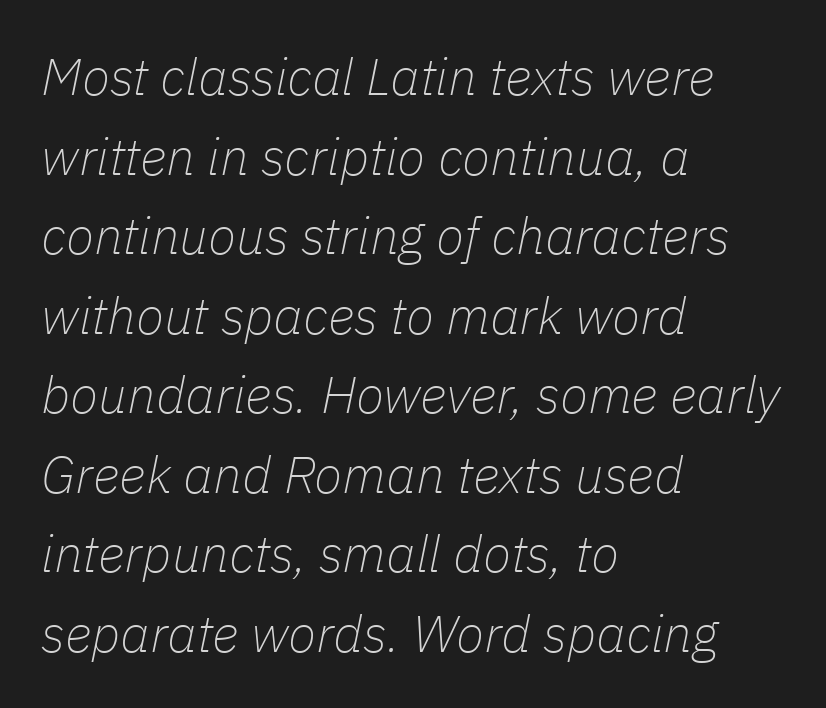
{"italic": "yes", "lean": "right", "slant_degrees": 11, "bold": "no", "weight": "thin", "width": "normal", "stroke_contrast": "low", "x_height": "medium", "monospaced": "no", "underline": "no", "align": "left", "line_spacing": "normal", "line_spacing_ratio": 1.53, "letter_spacing": "normal", "letter_spacing_em": 0.0, "glyph_px": 52}
